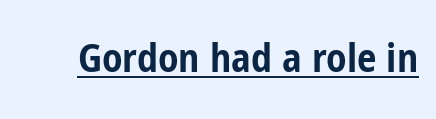
Q: Is the text bold? A: Yes.
Q: Is the text italic (slanted)? A: No, it is upright.
Q: Is the typeface a serif or a sans-serif typeface? A: Sans-serif.
Q: Is the text underlined? A: Yes.
Q: Is the spacing between letters normal or unusually wide? A: Normal.
Q: Width (condensed, normal, or wide)? A: Condensed.
Q: Stroke contrast? A: Low.
Q: x-height? A: Medium.
Q: Monospaced? A: No.
